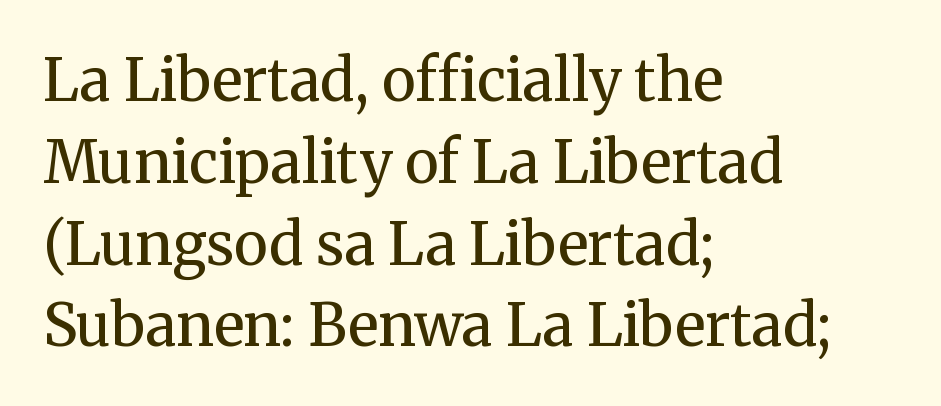
The image shows 58 px regular-weight serif type, upright; set left-aligned, normal line spacing (1.41x), normal letter spacing, not underlined; medium stroke contrast and a medium x-height.
